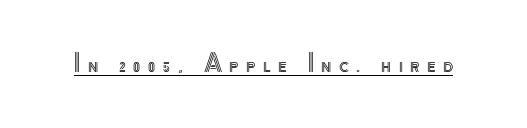
A typesetter would call this heavily tracked-out type. The letters stand straight up with perfectly vertical stems. The string is rendered with underlining switched on.
